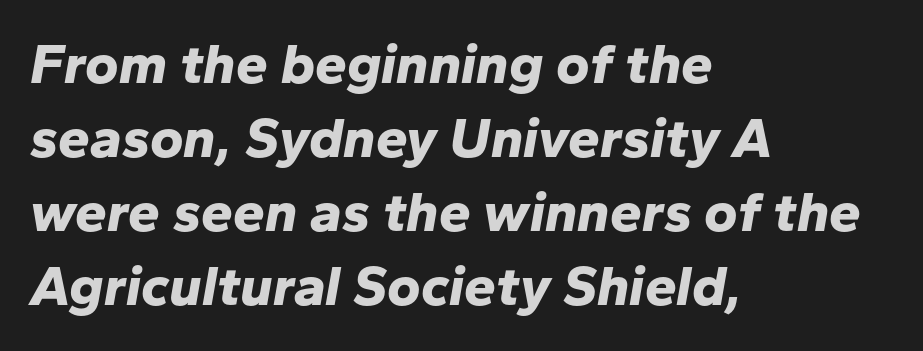
{"italic": "yes", "lean": "right", "slant_degrees": 10, "bold": "yes", "weight": "bold", "width": "normal", "stroke_contrast": "low", "x_height": "medium", "monospaced": "no", "underline": "no", "align": "left", "line_spacing": "normal", "line_spacing_ratio": 1.3, "letter_spacing": "normal", "letter_spacing_em": 0.0, "glyph_px": 57}
